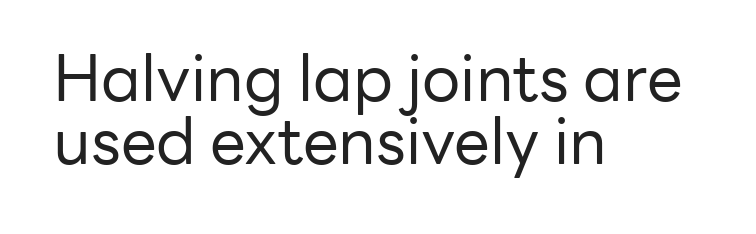
The image shows 64 px regular-weight sans-serif type, upright; set left-aligned, tight line spacing (0.99x), normal letter spacing, not underlined; low stroke contrast and a medium x-height.
